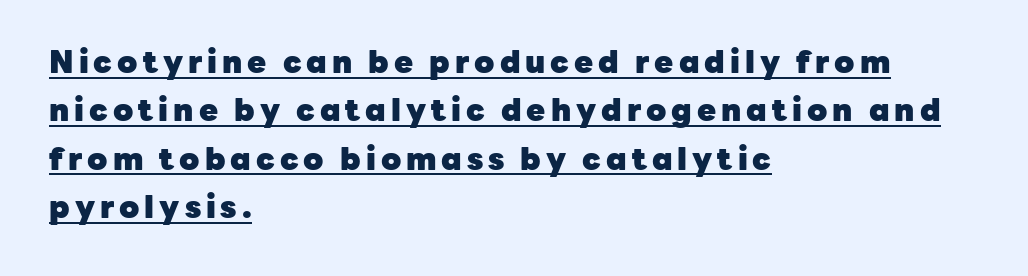
Each letter keeps its own natural width here, so spacing adapts to shape. If you drew a line through each stem, it would be perfectly vertical. The words here are underlined. In terms of leading, this rendering sits right in the middle.
